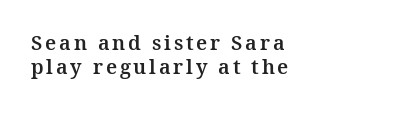
{"italic": "no", "underline": "no", "align": "left", "line_spacing_ratio": 1.2, "glyph_px": 20}
